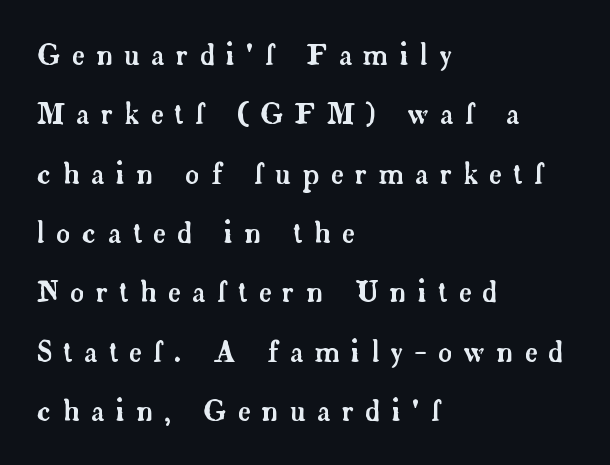
The image shows 28 px serif type, upright; set left-aligned, loose line spacing (2.12x), unusually wide letter spacing (+0.41 em), not underlined; low stroke contrast and a small x-height.
